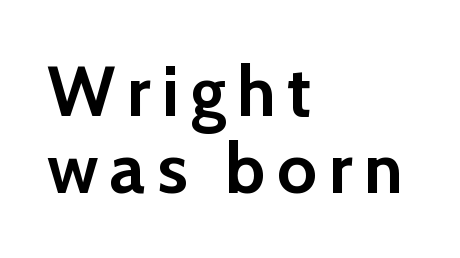
{"serif": "no", "italic": "no", "bold": "yes", "weight": "semibold", "width": "normal", "stroke_contrast": "low", "x_height": "medium", "monospaced": "no", "underline": "no", "align": "left", "line_spacing": "tight", "line_spacing_ratio": 1.08, "glyph_px": 71}
